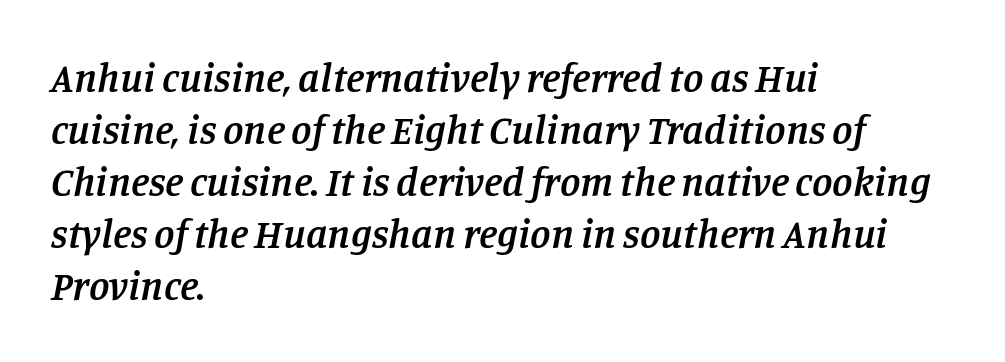
In terms of leading, this rendering sits right in the middle. Honestly, there is no underline to notice here at all. Quick note: italic. Here the designer chose a conventional face with non-uniform glyph widths.
